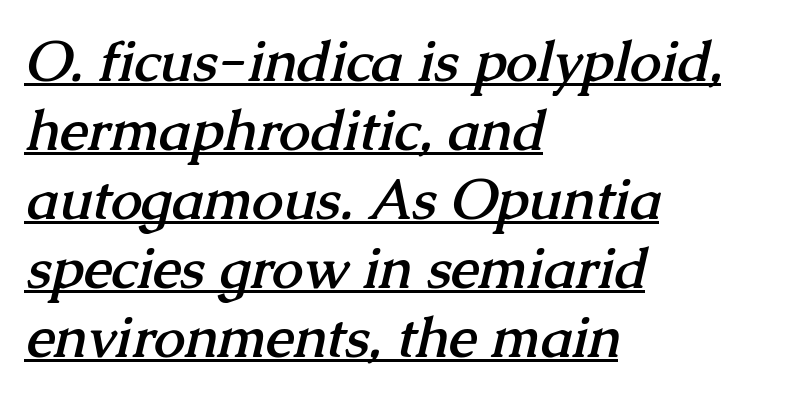
{"serif": "yes", "bold": "yes", "weight": "semibold", "width": "normal", "stroke_contrast": "medium", "x_height": "medium", "monospaced": "no", "underline": "yes", "align": "left", "line_spacing_ratio": 1.23, "letter_spacing": "normal", "letter_spacing_em": 0.0, "glyph_px": 56}
